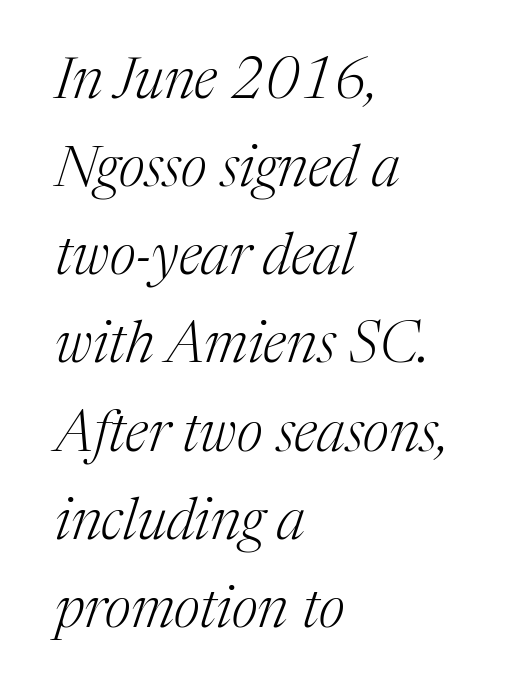
Look at the tracking — it's just the regular setting, nothing added. Compared with typical paragraphs, the rows here are spaced about the same. I'd call this a serif setting — the letters wear small feet. You could not count columns in this text — the font is proportionally spaced.
